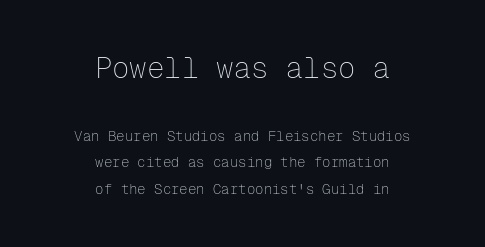
Heft: none added — not bold. A typesetter would call this zero additional tracking. This layout puts the oversized block above and the modest block below. Words float on clear page, feet unadorned. It's the straight-up-and-down kind of type. Observe the absence of serifs on each vertical stroke in this sample.
